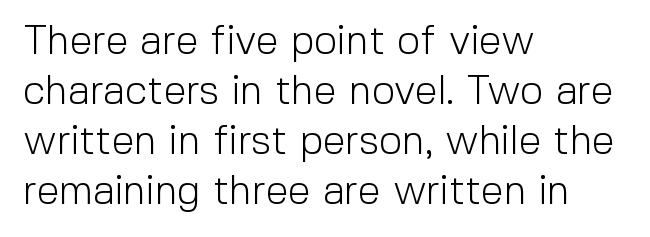
{"serif": "no", "italic": "no", "bold": "no", "weight": "light", "width": "normal", "x_height": "medium", "monospaced": "no", "underline": "no", "align": "left", "line_spacing_ratio": 1.22, "letter_spacing": "normal", "letter_spacing_em": 0.0, "glyph_px": 41}
